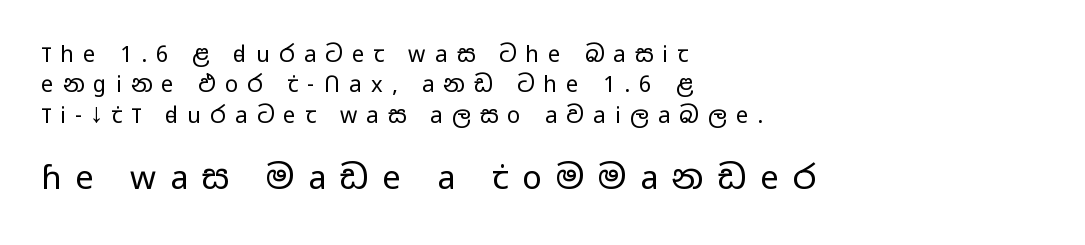
Spacing between characters has been opened up far beyond the box default. Quick note: underline off. Scale increases going downward across the two blocks. Notice how the passage keeps a crisp vertical edge on the left only.
